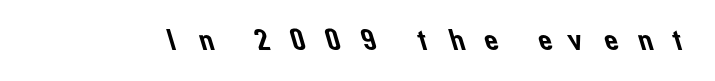
The image shows 32 px sans-serif type; set unusually wide letter spacing (+0.5 em), not underlined; low stroke contrast and a medium x-height.
